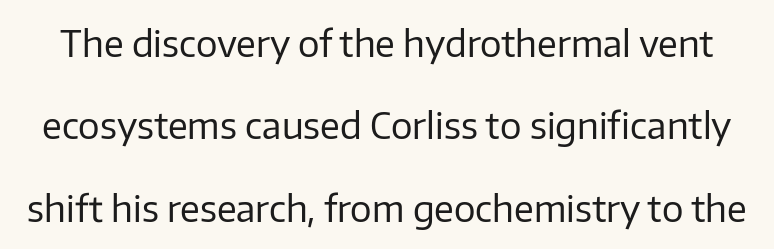
{"serif": "no", "italic": "no", "bold": "no", "weight": "regular", "width": "normal", "stroke_contrast": "low", "x_height": "medium", "monospaced": "no", "underline": "no", "line_spacing": "loose", "line_spacing_ratio": 2.29, "letter_spacing": "normal", "letter_spacing_em": 0.0, "glyph_px": 36}
